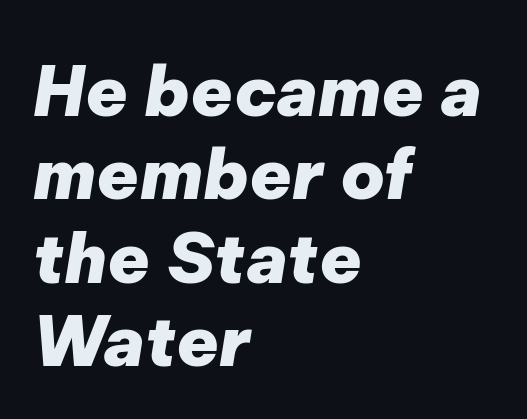
Q: Is the text bold? A: Yes.
Q: Is the text italic (slanted)? A: Yes, it leans right by about 9 degrees.
Q: Is the text underlined? A: No.
Q: How is the paragraph aligned? A: Left-aligned.
Q: Is the spacing between letters normal or unusually wide? A: Normal.
Q: Width (condensed, normal, or wide)? A: Normal.
Q: Stroke contrast? A: Low.
Q: x-height? A: Medium.
Q: Monospaced? A: No.
